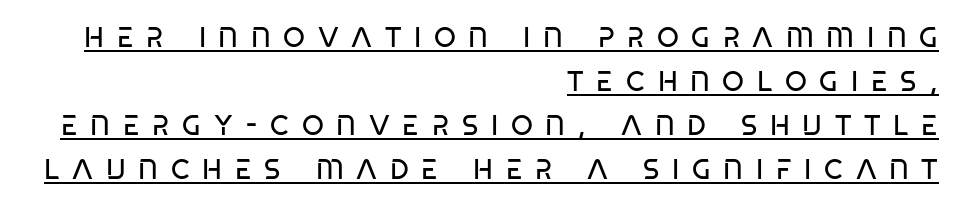
The glyphs in this specimen are sans serif. The letters look calm and open, with moderate or lighter stems. All the whitespace from short lines collects on the left. Quick note: interline space is typical.
